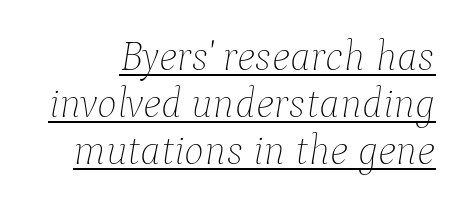
Q: Is the text bold? A: No.
Q: Is the text italic (slanted)? A: Yes, it leans right by about 9 degrees.
Q: Is the text underlined? A: Yes.
Q: Is the spacing between letters normal or unusually wide? A: Normal.
Q: Is the spacing between lines tight, normal or loose? A: Tight.
Q: Width (condensed, normal, or wide)? A: Normal.
Q: Stroke contrast? A: Low.
Q: x-height? A: Medium.
Q: Monospaced? A: No.
